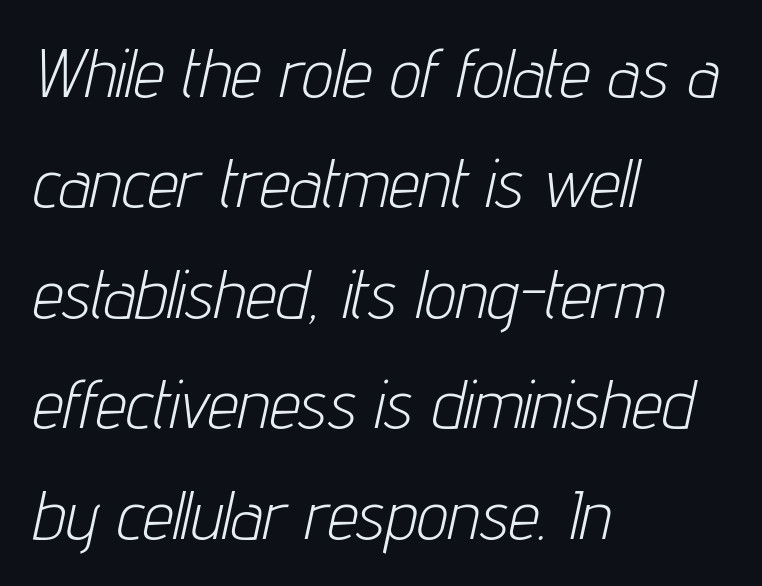
{"italic": "yes", "lean": "right", "slant_degrees": 12, "bold": "no", "weight": "light", "width": "condensed", "stroke_contrast": "low", "x_height": "medium", "monospaced": "no", "underline": "no", "align": "left", "line_spacing": "normal", "line_spacing_ratio": 1.6, "letter_spacing": "normal", "letter_spacing_em": 0.0, "glyph_px": 69}
